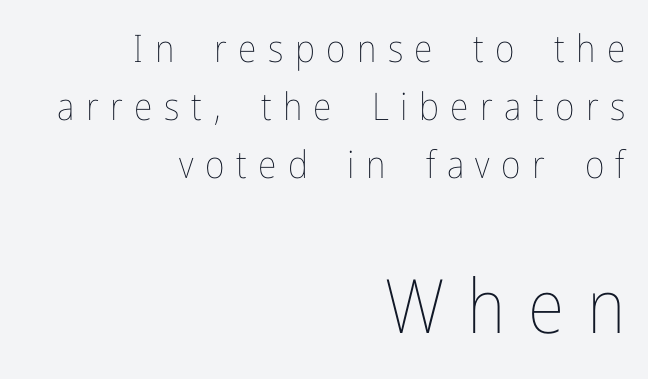
{"italic": "no", "bold": "no", "weight": "thin", "width": "condensed", "stroke_contrast": "low", "x_height": "medium", "monospaced": "no", "underline": "no", "align": "right", "line_spacing": "normal", "line_spacing_ratio": 1.53, "letter_spacing": "wide", "letter_spacing_em": 0.3, "larger_block": "second", "size_ratio": 1.97, "glyph_px": 75}
